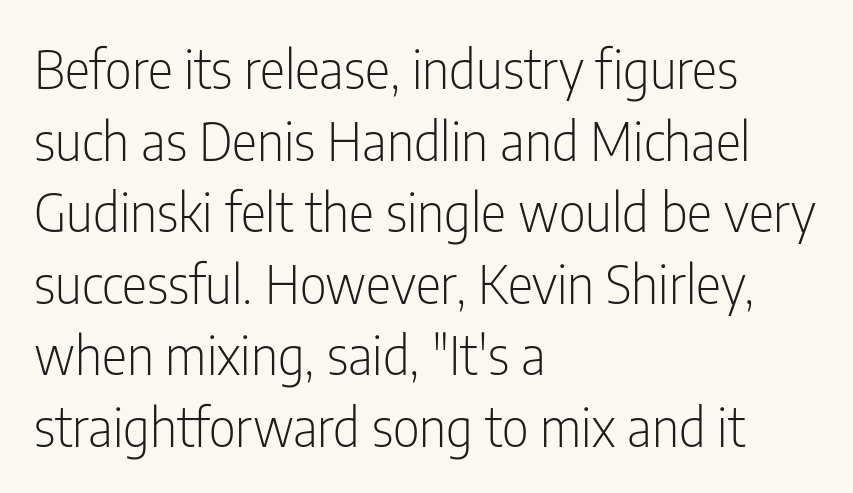
Q: Is the text bold? A: No.
Q: Is the text italic (slanted)? A: No, it is upright.
Q: Is the typeface a serif or a sans-serif typeface? A: Sans-serif.
Q: Is the text underlined? A: No.
Q: How is the paragraph aligned? A: Left-aligned.
Q: Is the spacing between letters normal or unusually wide? A: Normal.
Q: Is the spacing between lines tight, normal or loose? A: Normal.
Q: Width (condensed, normal, or wide)? A: Condensed.
Q: Stroke contrast? A: Low.
Q: x-height? A: Medium.
Q: Monospaced? A: No.
